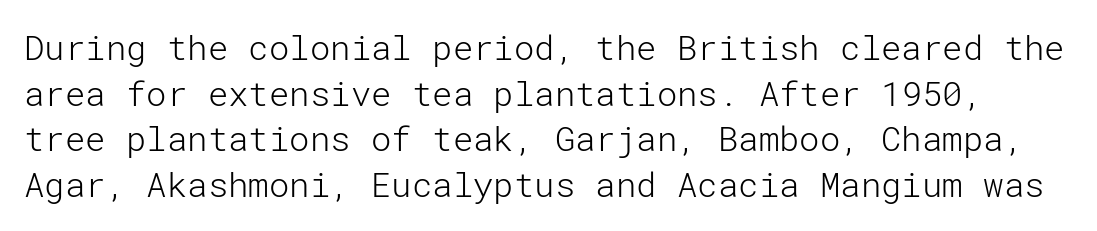
Q: Is the text bold? A: No.
Q: Is the text italic (slanted)? A: No, it is upright.
Q: Is the typeface a serif or a sans-serif typeface? A: Sans-serif.
Q: Is the text underlined? A: No.
Q: Is the spacing between letters normal or unusually wide? A: Normal.
Q: Is the spacing between lines tight, normal or loose? A: Normal.
Q: Width (condensed, normal, or wide)? A: Normal.
Q: Stroke contrast? A: Low.
Q: x-height? A: Medium.
